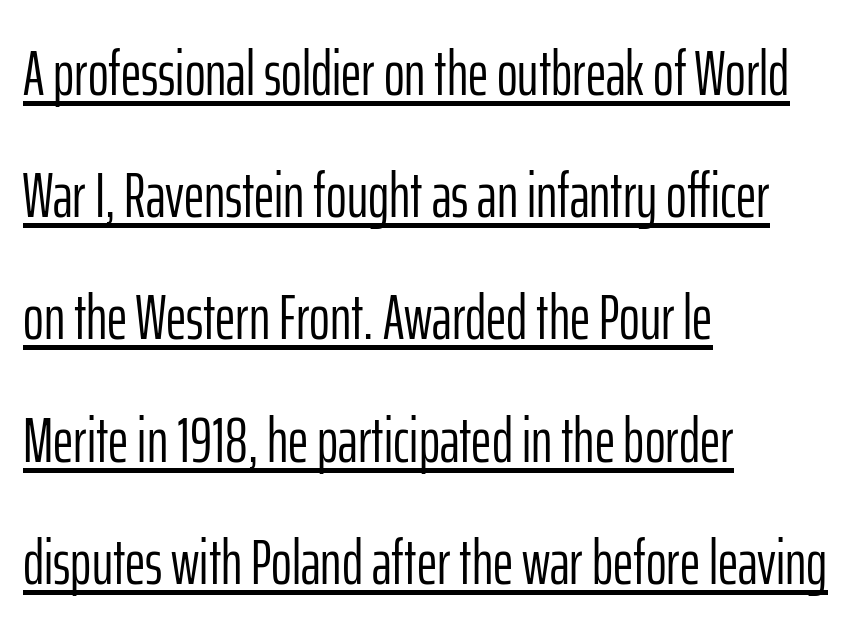
The image shows 63 px light, condensed sans-serif type, upright; set left-aligned, loose line spacing (1.94x), normal letter spacing, underlined; low stroke contrast and a medium x-height.
